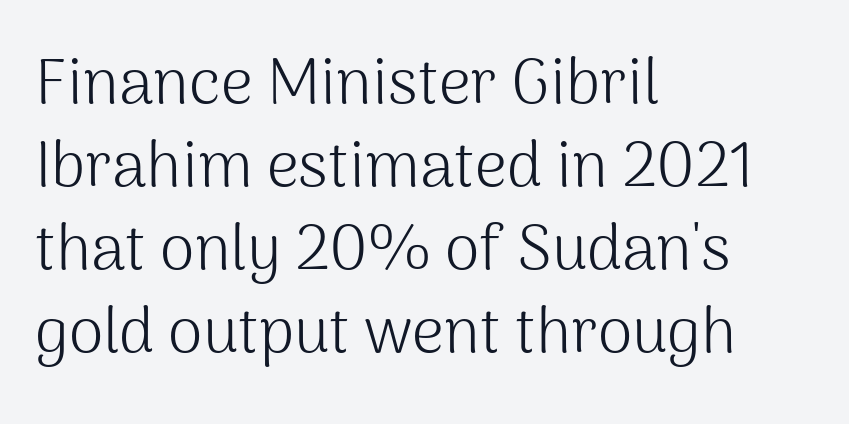
The letters carry no serifs — their stems end cleanly without finishing strokes. The lines are quadded left. Is this a heavy cut? Hardly; it is regular or lighter. Tracking here is standard; glyphs follow each other at the usual distance. Posture: vertical.
